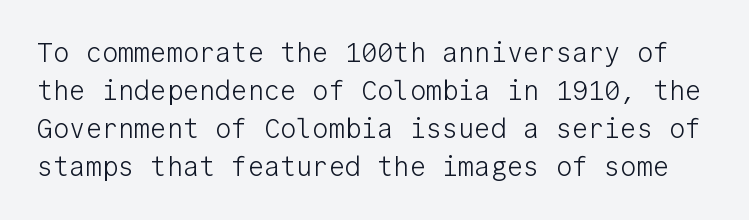
The image shows 27 px text type, upright; set normal line spacing (1.41x), normal letter spacing, not underlined.
